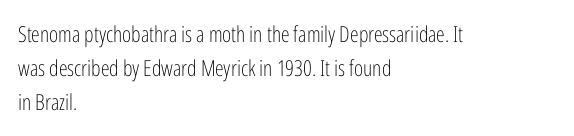
The image shows 22 px text type, upright; set left-aligned, normal line spacing (1.55x), normal letter spacing, not underlined.
